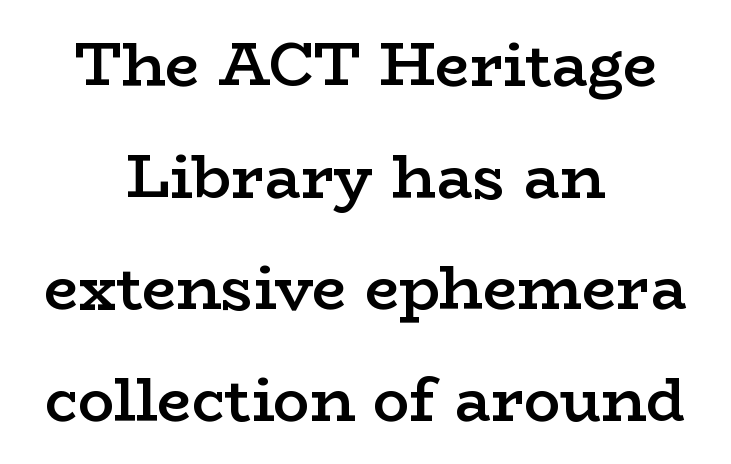
The lettering holds an erect, upright posture throughout. This sample is center-justified, so both line endings float freely. This sample uses a serif face. Is this a fixed-width face? No — the glyphs have proportional, varying widths. The gap between lines stays unmarked.
